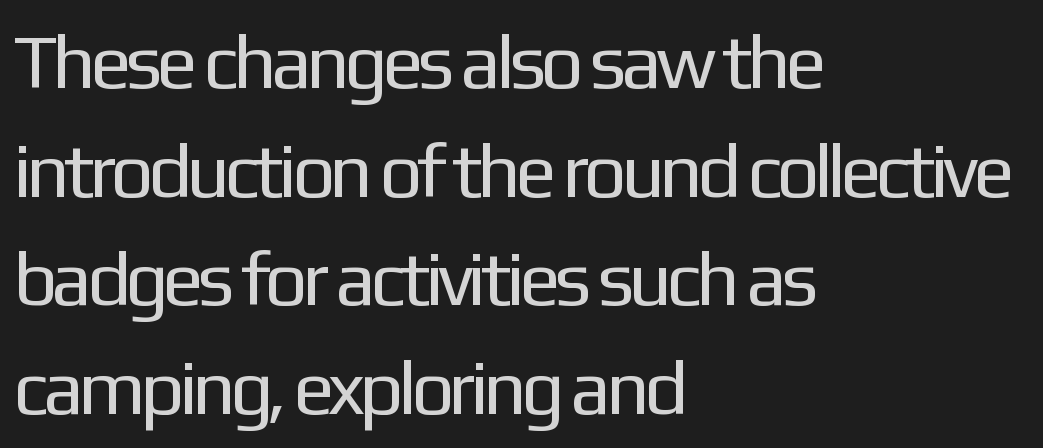
Q: Is the text bold? A: No.
Q: Is the text italic (slanted)? A: No, it is upright.
Q: Is the typeface a serif or a sans-serif typeface? A: Sans-serif.
Q: Is the text underlined? A: No.
Q: How is the paragraph aligned? A: Left-aligned.
Q: Is the spacing between letters normal or unusually wide? A: Normal.
Q: Is the spacing between lines tight, normal or loose? A: Normal.
Q: Width (condensed, normal, or wide)? A: Normal.
Q: Stroke contrast? A: Low.
Q: x-height? A: Medium.
Q: Monospaced? A: No.
